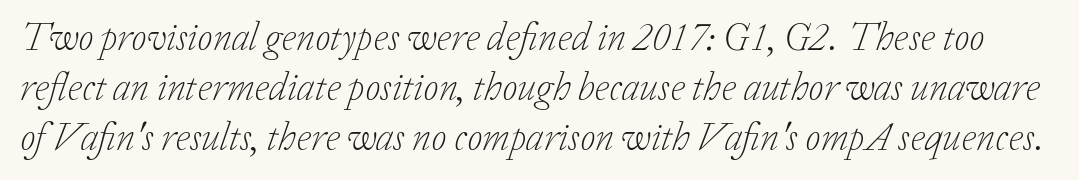
The image shows 39 px light serif type, italic (leaning right); set normal line spacing (1.28x), normal letter spacing, not underlined; low stroke contrast and a medium x-height.
